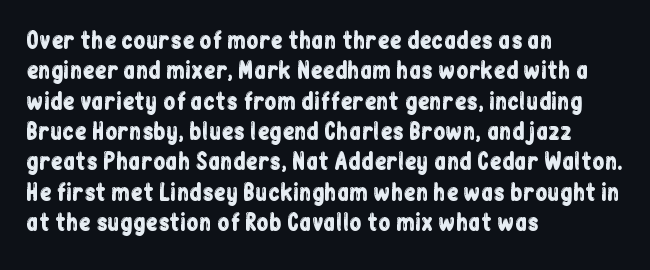
{"italic": "no", "underline": "no", "align": "left", "line_spacing": "normal", "line_spacing_ratio": 1.38, "letter_spacing": "normal", "letter_spacing_em": 0.0, "glyph_px": 22}
